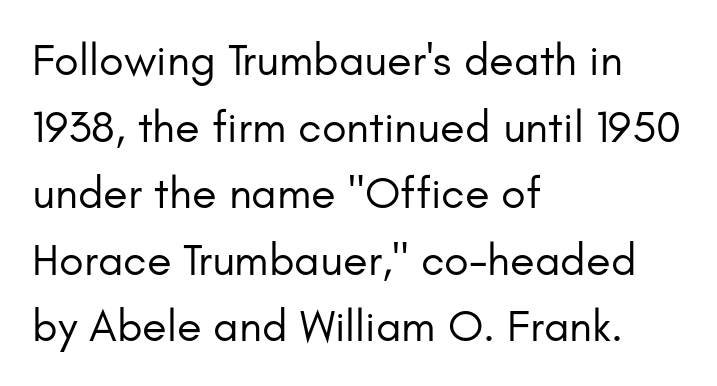
{"serif": "no", "italic": "no", "bold": "no", "weight": "regular", "width": "normal", "stroke_contrast": "low", "x_height": "small", "monospaced": "no", "underline": "no", "align": "left", "line_spacing": "normal", "line_spacing_ratio": 1.48, "letter_spacing": "normal", "letter_spacing_em": 0.0, "glyph_px": 45}
